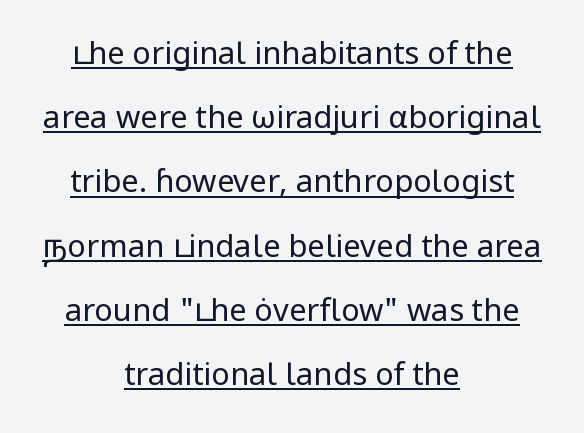
You can tell it's not italic because the verticals are truly vertical. The type family on display is of the sans-serif kind. The paragraph shown floats in the horizontal middle. The string is rendered with underlining switched on. The space between consecutive lines is lavish. No letter is thick-stroked: the sample isn't bold.
